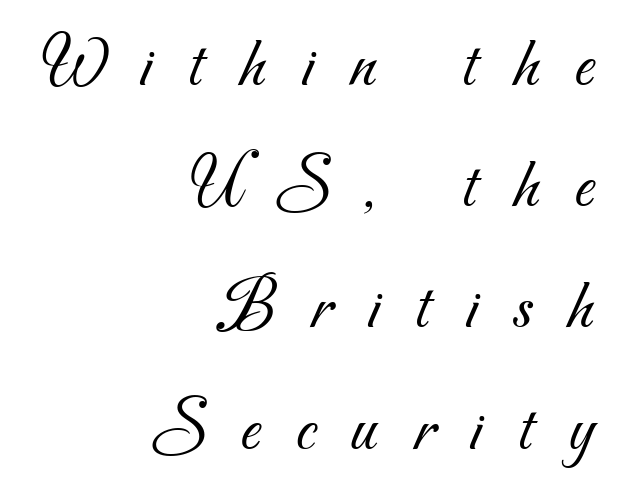
{"serif": "no", "bold": "no", "weight": "light", "width": "normal", "stroke_contrast": "medium", "x_height": "small", "monospaced": "no", "underline": "no", "align": "right", "line_spacing": "normal", "line_spacing_ratio": 1.66, "letter_spacing": "wide", "letter_spacing_em": 0.48, "glyph_px": 73}
